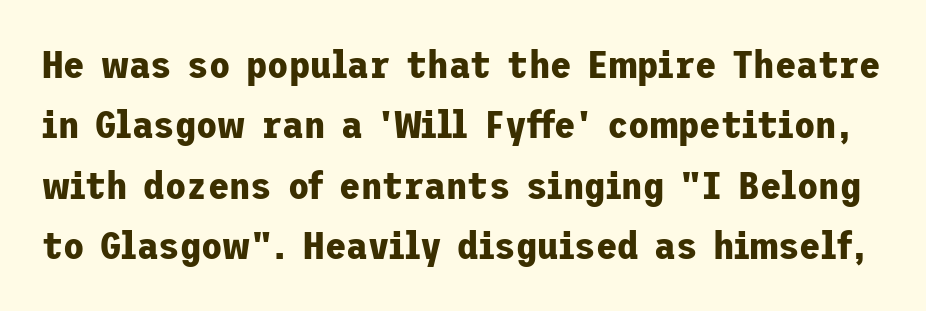
{"serif": "no", "italic": "no", "bold": "yes", "weight": "bold", "width": "normal", "stroke_contrast": "low", "x_height": "medium", "underline": "no", "line_spacing": "normal", "line_spacing_ratio": 1.55, "letter_spacing": "normal", "letter_spacing_em": 0.0, "glyph_px": 39}
